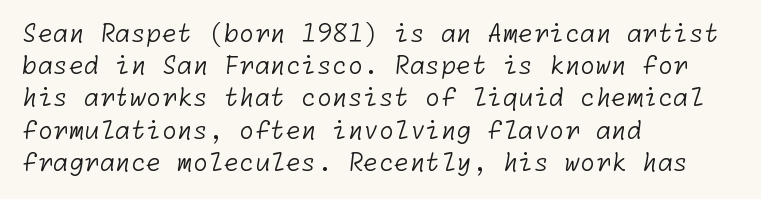
{"bold": "no", "underline": "no", "align": "left", "line_spacing": "normal", "line_spacing_ratio": 1.29, "letter_spacing": "normal", "letter_spacing_em": 0.0, "glyph_px": 25}
